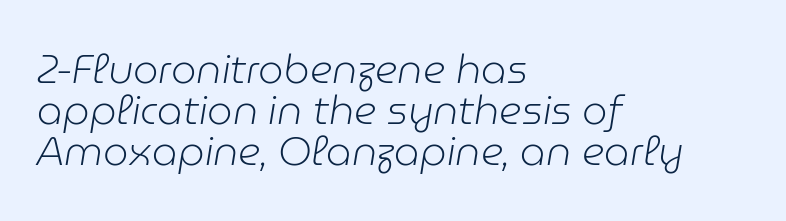
{"italic": "yes", "lean": "right", "slant_degrees": 9, "bold": "no", "weight": "light", "width": "normal", "stroke_contrast": "low", "x_height": "medium", "monospaced": "no", "underline": "no", "align": "left", "line_spacing": "tight", "line_spacing_ratio": 1.03, "letter_spacing": "normal", "letter_spacing_em": 0.0, "glyph_px": 40}
